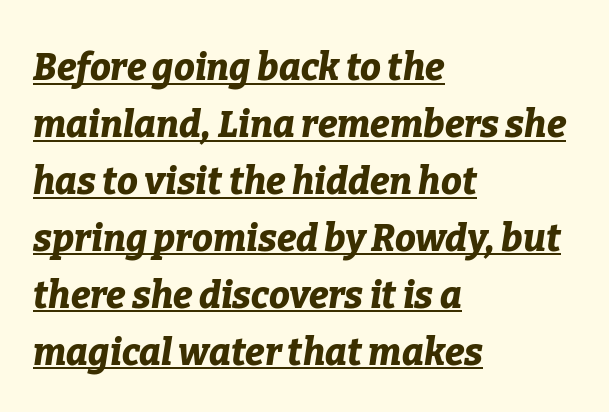
Q: Is the text bold? A: Yes.
Q: Is the text italic (slanted)? A: Yes, it leans right by about 9 degrees.
Q: Is the text underlined? A: Yes.
Q: How is the paragraph aligned? A: Left-aligned.
Q: Is the spacing between letters normal or unusually wide? A: Normal.
Q: Is the spacing between lines tight, normal or loose? A: Normal.
Q: Width (condensed, normal, or wide)? A: Normal.
Q: Stroke contrast? A: Low.
Q: x-height? A: Medium.
Q: Monospaced? A: No.
